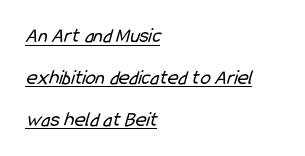
The image shows 21 px text type; set left-aligned, loose line spacing (1.99x), normal letter spacing, underlined.
